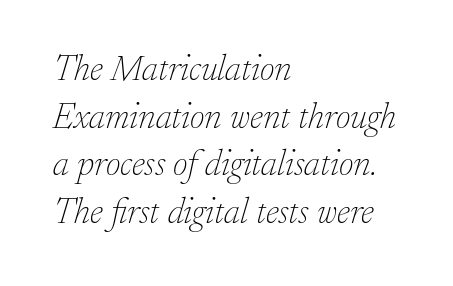
{"serif": "yes", "italic": "yes", "lean": "right", "slant_degrees": 17, "bold": "no", "weight": "thin", "width": "normal", "stroke_contrast": "low", "x_height": "small", "monospaced": "no", "underline": "no", "align": "left", "line_spacing": "normal", "line_spacing_ratio": 1.32, "letter_spacing": "normal", "letter_spacing_em": 0.0, "glyph_px": 36}
